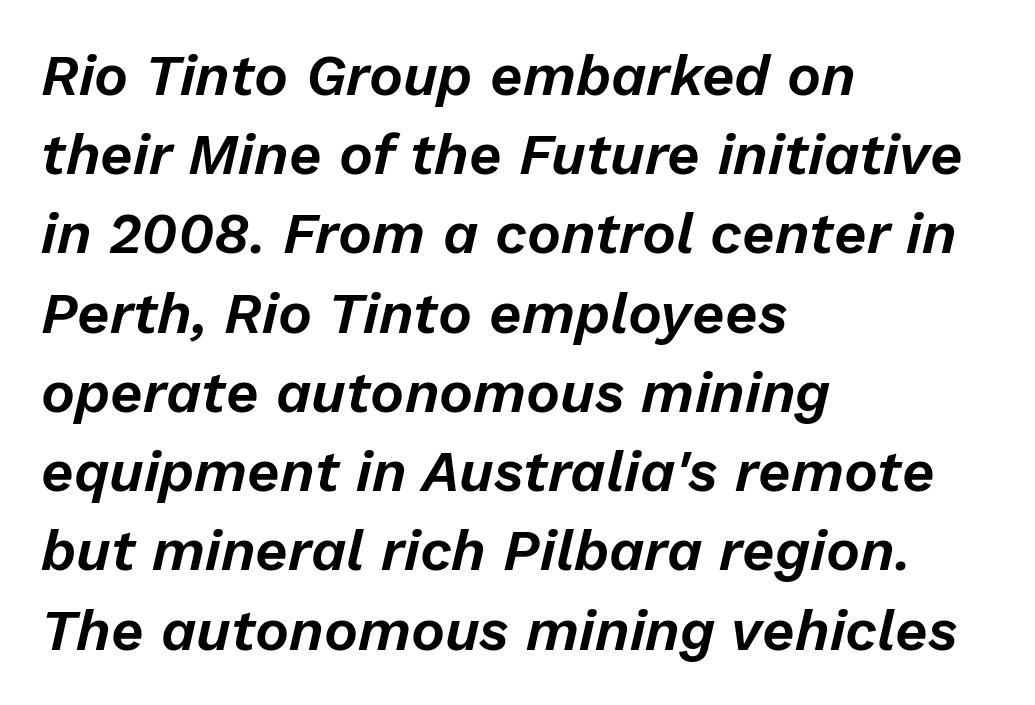
The image shows 57 px text type, italic (leaning right); set left-aligned, normal line spacing (1.39x), normal letter spacing, not underlined; low stroke contrast and a medium x-height.
